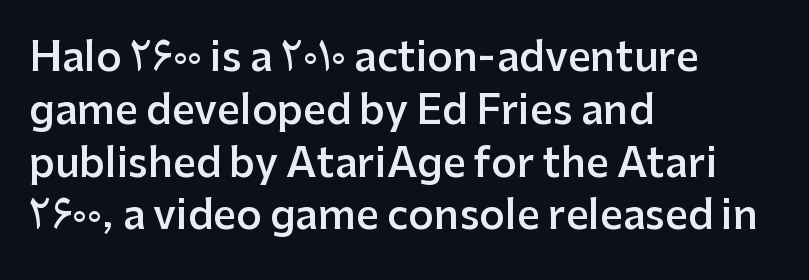
{"serif": "no", "italic": "no", "bold": "semi", "weight": "semibold", "width": "normal", "stroke_contrast": "low", "x_height": "medium", "monospaced": "no", "underline": "no", "align": "left", "line_spacing": "normal", "line_spacing_ratio": 1.32, "letter_spacing": "normal", "letter_spacing_em": 0.0, "glyph_px": 40}
